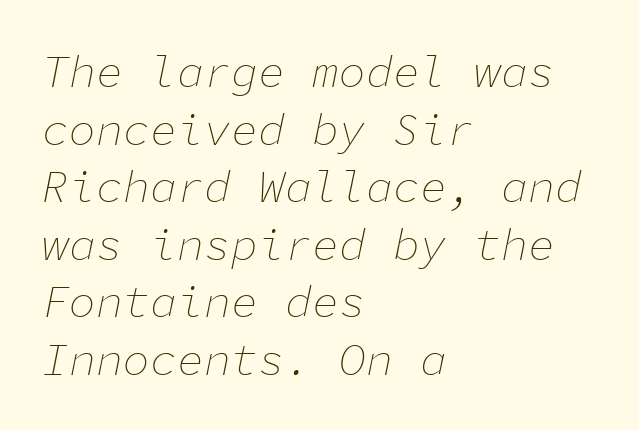
No heavy texture on the line: the type isn't bold. No word sits above an underline. Each line starts at the same left margin while the right side varies. This sample uses plain, unmodified letter spacing.
